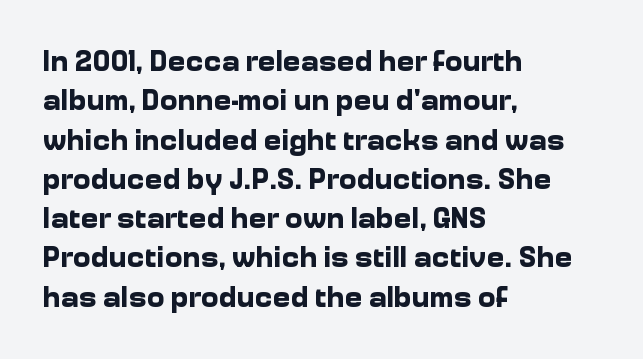
Q: Is the text bold? A: Yes.
Q: Is the text italic (slanted)? A: No, it is upright.
Q: Is the typeface a serif or a sans-serif typeface? A: Sans-serif.
Q: Is the text underlined? A: No.
Q: How is the paragraph aligned? A: Left-aligned.
Q: Is the spacing between letters normal or unusually wide? A: Normal.
Q: Is the spacing between lines tight, normal or loose? A: Normal.
Q: Width (condensed, normal, or wide)? A: Normal.
Q: Stroke contrast? A: Low.
Q: x-height? A: Medium.
Q: Monospaced? A: No.
